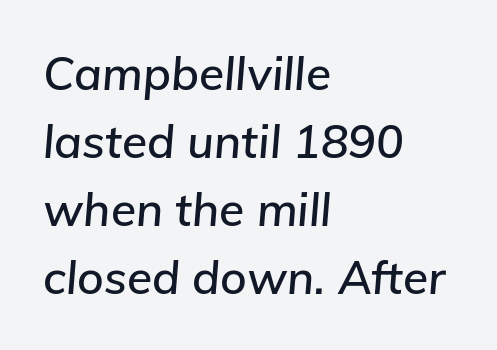
Q: Is the text italic (slanted)? A: Yes, it leans right by about 5 degrees.
Q: Is the text underlined? A: No.
Q: How is the paragraph aligned? A: Left-aligned.
Q: Is the spacing between letters normal or unusually wide? A: Normal.
Q: Is the spacing between lines tight, normal or loose? A: Normal.
Q: Width (condensed, normal, or wide)? A: Normal.
Q: Stroke contrast? A: Low.
Q: x-height? A: Medium.
Q: Monospaced? A: No.
